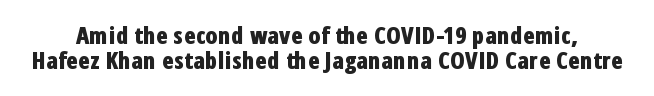
Q: Is the text bold? A: Yes.
Q: Is the text italic (slanted)? A: No, it is upright.
Q: Is the text underlined? A: No.
Q: Is the spacing between letters normal or unusually wide? A: Normal.
Q: Is the spacing between lines tight, normal or loose? A: Tight.
